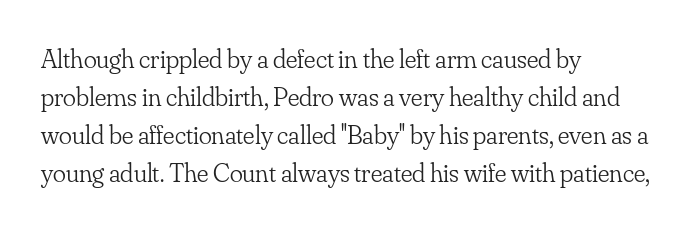
The designer left line spacing at the default. A classic flush-left, rag-right setting is used for this passage. The font sits on the lighter half of the weight spectrum, regular included. The letters stand straight up with perfectly vertical stems. No word sits above an underline.
